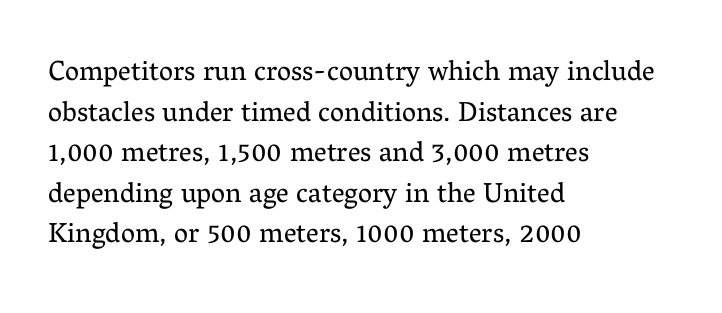
Q: Is the text bold? A: No.
Q: Is the text italic (slanted)? A: No, it is upright.
Q: Is the typeface a serif or a sans-serif typeface? A: Serif.
Q: Is the text underlined? A: No.
Q: How is the paragraph aligned? A: Left-aligned.
Q: Is the spacing between letters normal or unusually wide? A: Normal.
Q: Is the spacing between lines tight, normal or loose? A: Normal.
Q: Width (condensed, normal, or wide)? A: Normal.
Q: Stroke contrast? A: Medium.
Q: x-height? A: Medium.
Q: Monospaced? A: No.
